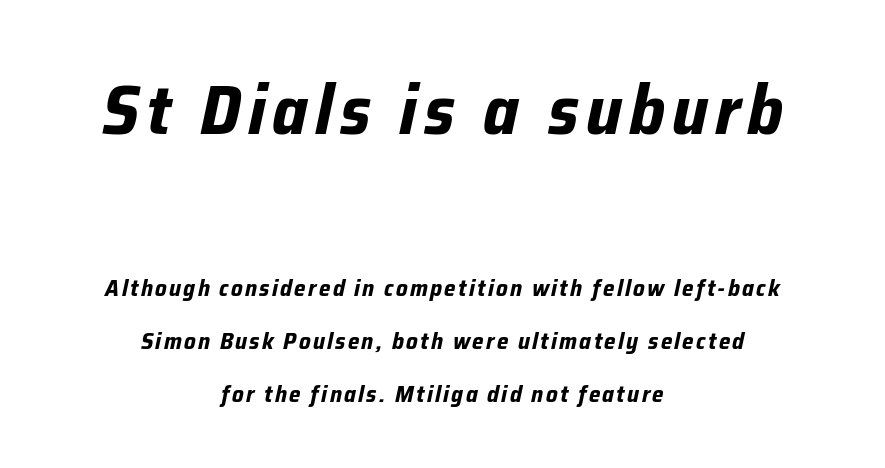
The image shows 69 px bold type, italic (leaning right); set centered, loose line spacing (2.3x), not underlined; the first (top) block is 3.0x larger; low stroke contrast and a medium x-height.
